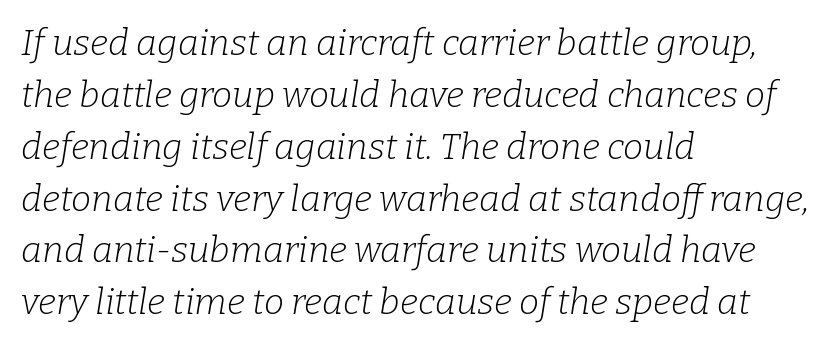
{"serif": "yes", "italic": "yes", "lean": "right", "slant_degrees": 9, "bold": "no", "weight": "light", "width": "normal", "stroke_contrast": "low", "x_height": "medium", "monospaced": "no", "underline": "no", "align": "left", "line_spacing": "normal", "line_spacing_ratio": 1.44, "letter_spacing": "normal", "letter_spacing_em": 0.0, "glyph_px": 36}
